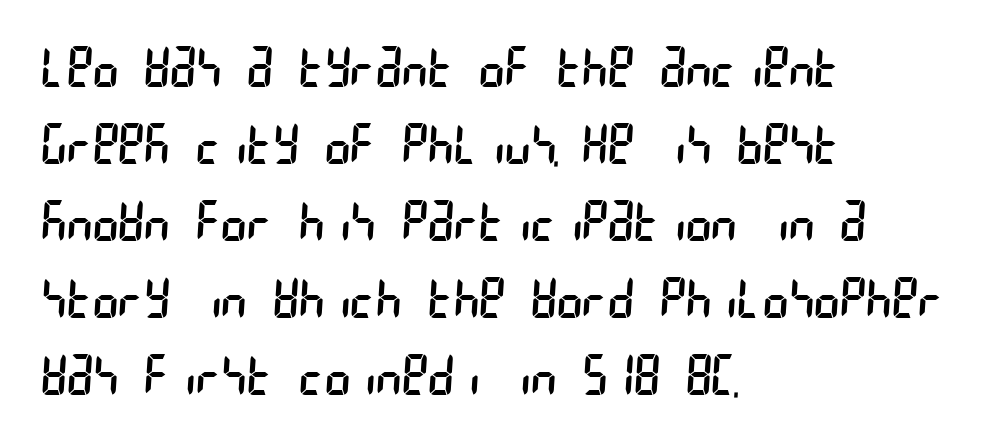
The image shows 55 px regular-weight, condensed sans-serif type; set left-aligned, normal line spacing (1.4x), normal letter spacing, not underlined; low stroke contrast and a large x-height.
